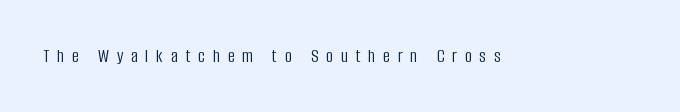
The image shows 20 px text type, upright; set unusually wide letter spacing (+0.38 em), not underlined.
